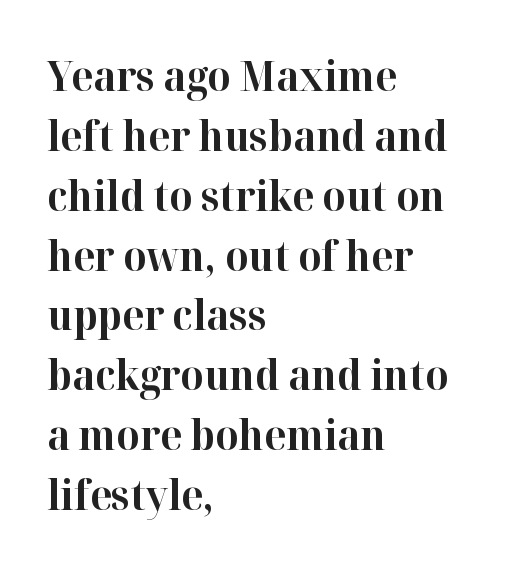
Q: Is the text bold? A: Yes.
Q: Is the text italic (slanted)? A: No, it is upright.
Q: Is the typeface a serif or a sans-serif typeface? A: Serif.
Q: Is the text underlined? A: No.
Q: How is the paragraph aligned? A: Left-aligned.
Q: Is the spacing between letters normal or unusually wide? A: Normal.
Q: Is the spacing between lines tight, normal or loose? A: Normal.
Q: Width (condensed, normal, or wide)? A: Normal.
Q: Stroke contrast? A: High.
Q: x-height? A: Medium.
Q: Monospaced? A: No.
